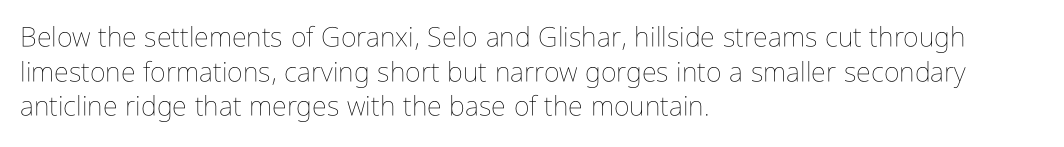
Q: Is the text bold? A: No.
Q: Is the text italic (slanted)? A: No, it is upright.
Q: Is the text underlined? A: No.
Q: How is the paragraph aligned? A: Left-aligned.
Q: Is the spacing between letters normal or unusually wide? A: Normal.
Q: Is the spacing between lines tight, normal or loose? A: Normal.
